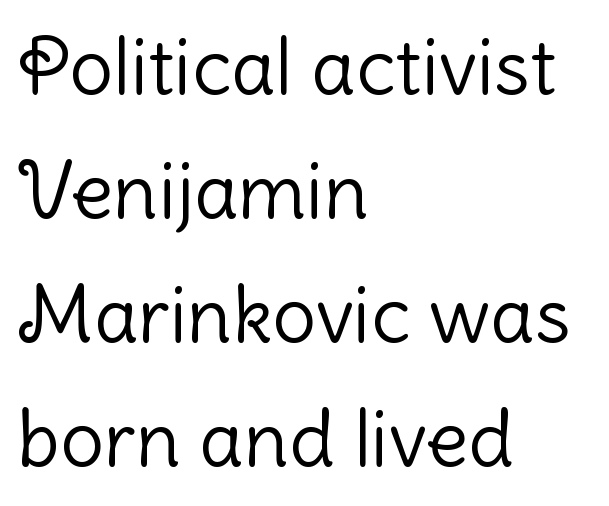
The image shows 78 px light sans-serif type, upright; set left-aligned, normal line spacing (1.59x), normal letter spacing, not underlined; low stroke contrast and a medium x-height.
